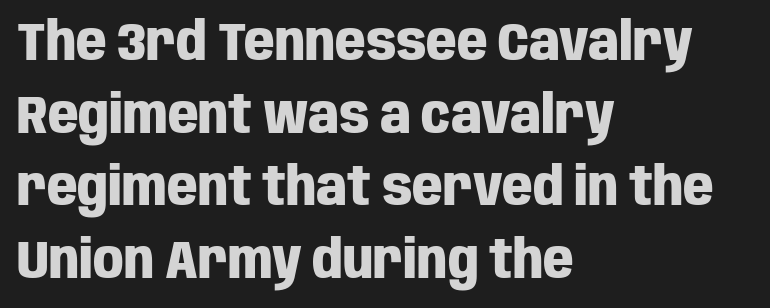
{"serif": "no", "italic": "no", "bold": "yes", "weight": "heavy", "width": "condensed", "stroke_contrast": "low", "x_height": "large", "monospaced": "no", "underline": "no", "align": "left", "line_spacing": "normal", "line_spacing_ratio": 1.37, "letter_spacing": "normal", "letter_spacing_em": 0.0, "glyph_px": 53}
